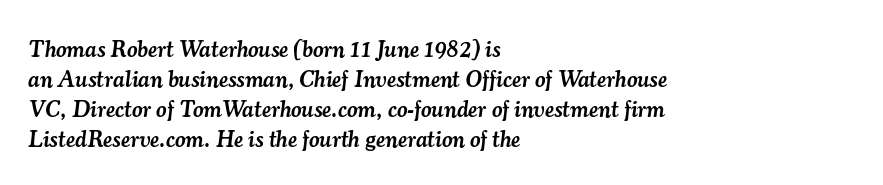
Q: Is the text bold? A: Semi-bold.
Q: Is the text italic (slanted)? A: Yes, it leans right by about 7 degrees.
Q: Is the text underlined? A: No.
Q: How is the paragraph aligned? A: Left-aligned.
Q: Is the spacing between letters normal or unusually wide? A: Normal.
Q: Is the spacing between lines tight, normal or loose? A: Normal.
